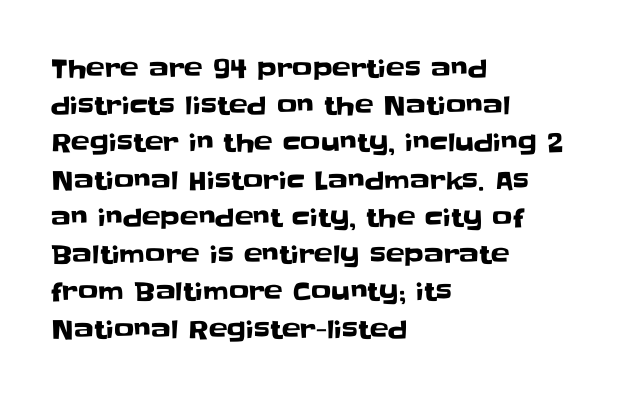
{"italic": "no", "underline": "no", "align": "left", "line_spacing": "normal", "line_spacing_ratio": 1.49, "letter_spacing": "normal", "letter_spacing_em": 0.0, "glyph_px": 25}
